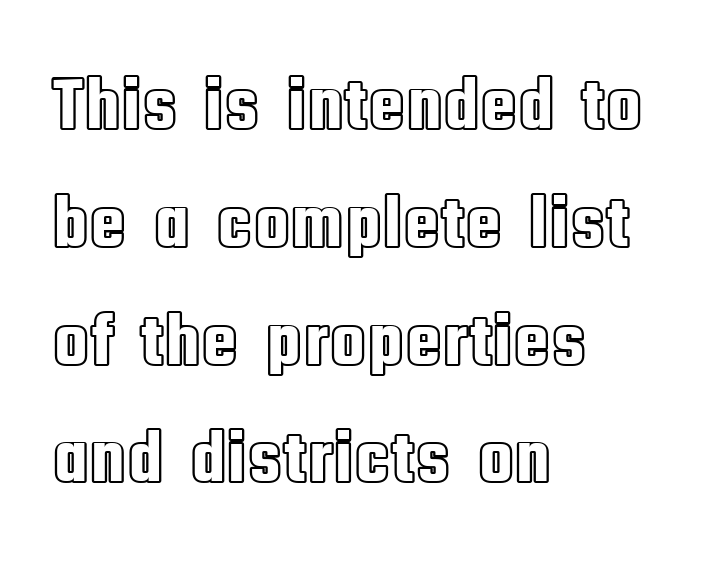
The image shows 76 px condensed type, upright; set left-aligned, normal line spacing (1.55x), normal letter spacing, not underlined; a large x-height.
